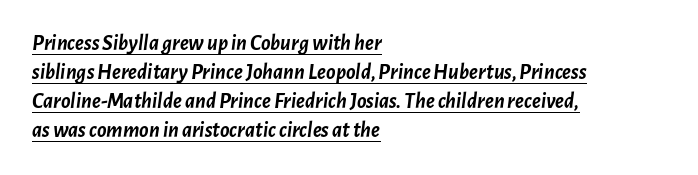
Q: Is the text bold? A: Yes.
Q: Is the text italic (slanted)? A: Yes, it leans right by about 7 degrees.
Q: Is the text underlined? A: Yes.
Q: How is the paragraph aligned? A: Left-aligned.
Q: Is the spacing between letters normal or unusually wide? A: Normal.
Q: Is the spacing between lines tight, normal or loose? A: Normal.
